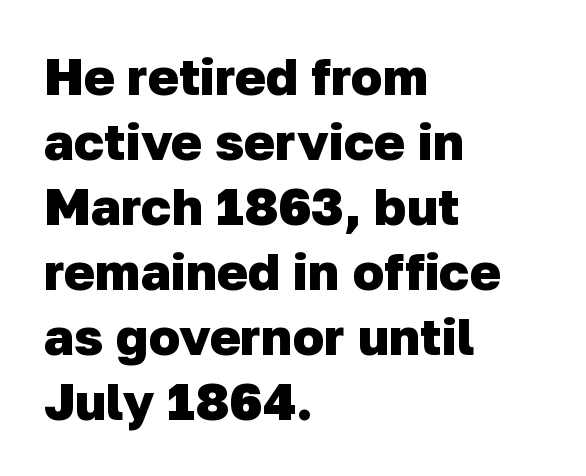
{"serif": "no", "bold": "yes", "weight": "heavy", "width": "normal", "stroke_contrast": "low", "x_height": "medium", "monospaced": "no", "underline": "no", "align": "left", "line_spacing": "normal", "line_spacing_ratio": 1.25, "letter_spacing": "normal", "letter_spacing_em": 0.0, "glyph_px": 52}
